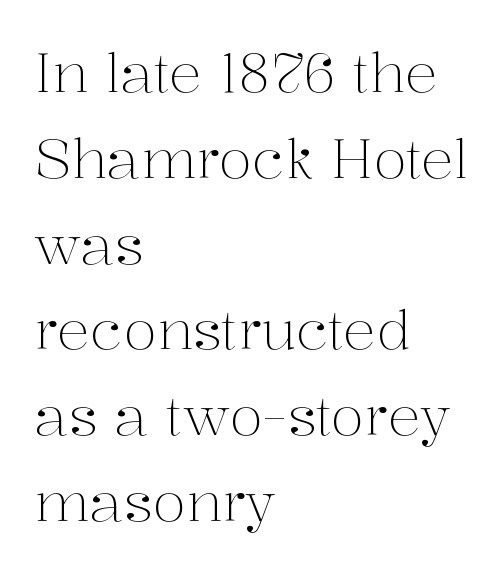
Q: Is the text bold? A: No.
Q: Is the text italic (slanted)? A: No, it is upright.
Q: Is the typeface a serif or a sans-serif typeface? A: Serif.
Q: Is the text underlined? A: No.
Q: How is the paragraph aligned? A: Left-aligned.
Q: Is the spacing between letters normal or unusually wide? A: Normal.
Q: Is the spacing between lines tight, normal or loose? A: Normal.
Q: Width (condensed, normal, or wide)? A: Normal.
Q: Stroke contrast? A: Medium.
Q: x-height? A: Medium.
Q: Monospaced? A: No.
